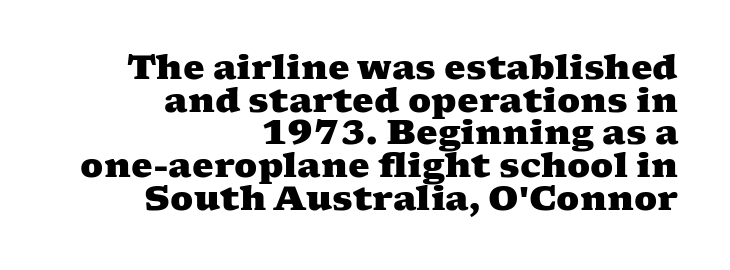
{"serif": "yes", "bold": "yes", "weight": "heavy", "width": "wide", "stroke_contrast": "medium", "x_height": "medium", "monospaced": "no", "underline": "no", "align": "right", "line_spacing": "tight", "line_spacing_ratio": 0.96, "letter_spacing": "normal", "letter_spacing_em": 0.0, "glyph_px": 34}
